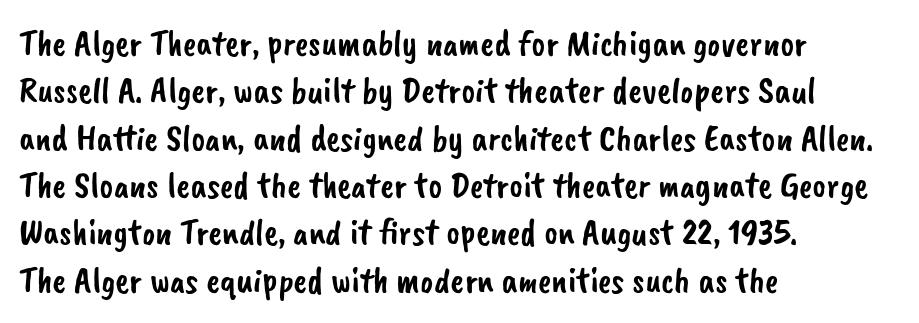
Q: Is the typeface a serif or a sans-serif typeface? A: Sans-serif.
Q: Is the text underlined? A: No.
Q: How is the paragraph aligned? A: Left-aligned.
Q: Is the spacing between letters normal or unusually wide? A: Normal.
Q: Is the spacing between lines tight, normal or loose? A: Normal.
Q: Width (condensed, normal, or wide)? A: Normal.
Q: Stroke contrast? A: Low.
Q: x-height? A: Small.
Q: Monospaced? A: No.
